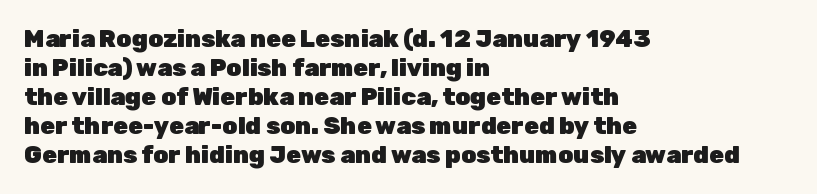
The image shows 24 px bold type, upright; set left-aligned, line spacing 1.21x, normal letter spacing, not underlined.
